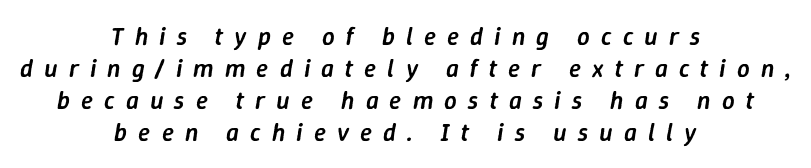
Q: Is the text bold? A: Semi-bold.
Q: Is the text italic (slanted)? A: Yes, it leans right by about 9 degrees.
Q: Is the text underlined? A: No.
Q: How is the paragraph aligned? A: Centered.
Q: Is the spacing between letters normal or unusually wide? A: Unusually wide.
Q: Is the spacing between lines tight, normal or loose? A: Normal.
